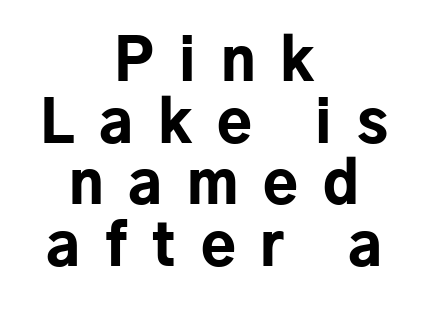
{"serif": "no", "italic": "no", "bold": "yes", "weight": "bold", "width": "normal", "stroke_contrast": "low", "x_height": "medium", "monospaced": "no", "underline": "no", "align": "center", "line_spacing": "tight", "line_spacing_ratio": 1.08, "letter_spacing": "wide", "letter_spacing_em": 0.44, "glyph_px": 57}
